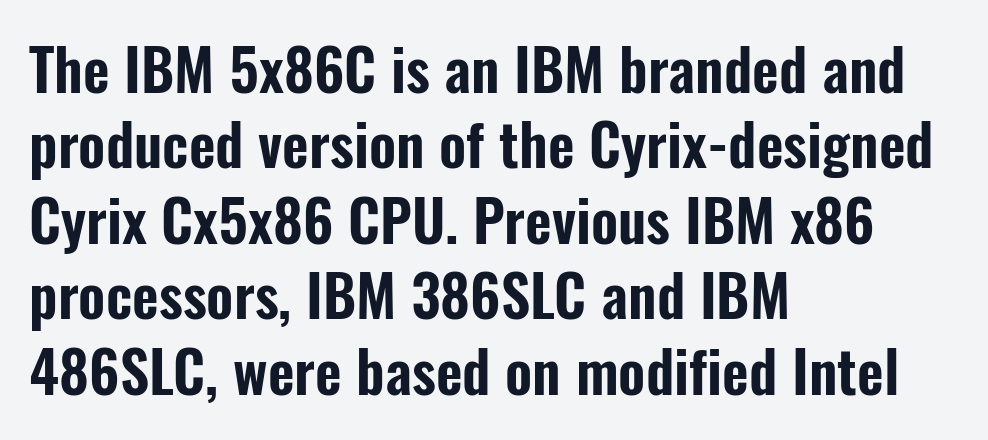
Q: Is the text italic (slanted)? A: No, it is upright.
Q: Is the typeface a serif or a sans-serif typeface? A: Sans-serif.
Q: Is the text underlined? A: No.
Q: How is the paragraph aligned? A: Left-aligned.
Q: Is the spacing between letters normal or unusually wide? A: Normal.
Q: Is the spacing between lines tight, normal or loose? A: Normal.
Q: Width (condensed, normal, or wide)? A: Condensed.
Q: Stroke contrast? A: Low.
Q: x-height? A: Medium.
Q: Monospaced? A: No.
